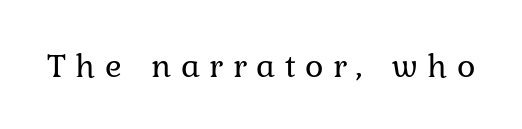
Every stem runs plumb, perpendicular to the baseline. Look at the tracking — it's clearly loosened, letters drifting apart. The rendering uses natural spacing where letterforms have individual widths. Underlining? Definitely not there. Vertical stems look standard width or narrower in stroke.
